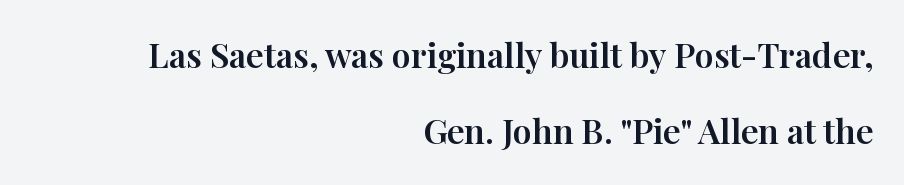
The image shows 34 px serif type, upright; set right-aligned, loose line spacing (2.24x), normal letter spacing, not underlined; high stroke contrast and a medium x-height.
